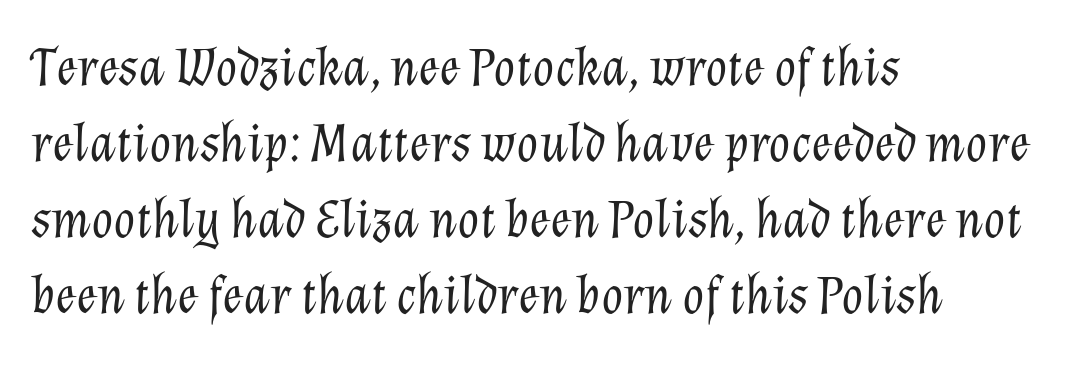
Q: Is the text bold? A: No.
Q: Is the text italic (slanted)? A: Yes, it leans right by about 12 degrees.
Q: Is the text underlined? A: No.
Q: How is the paragraph aligned? A: Left-aligned.
Q: Is the spacing between letters normal or unusually wide? A: Normal.
Q: Is the spacing between lines tight, normal or loose? A: Normal.
Q: Width (condensed, normal, or wide)? A: Normal.
Q: Stroke contrast? A: Low.
Q: x-height? A: Medium.
Q: Monospaced? A: No.
